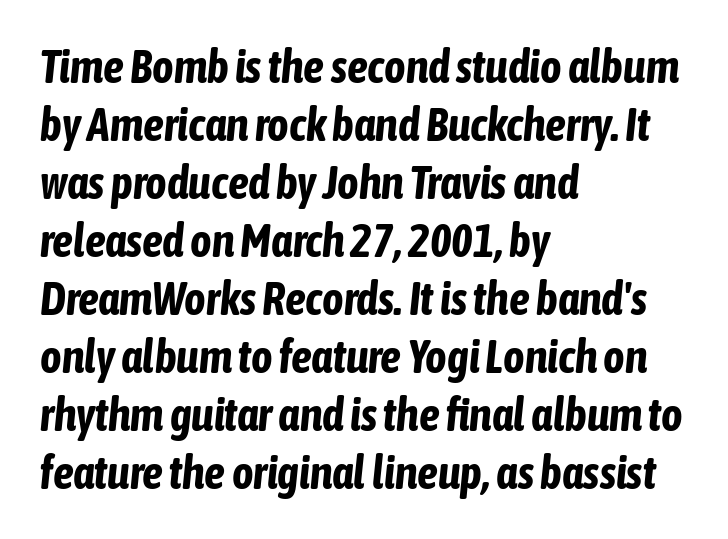
Q: Is the text bold? A: Yes.
Q: Is the text italic (slanted)? A: Yes, it leans right by about 6 degrees.
Q: Is the text underlined? A: No.
Q: How is the paragraph aligned? A: Left-aligned.
Q: Is the spacing between letters normal or unusually wide? A: Normal.
Q: Is the spacing between lines tight, normal or loose? A: Normal.
Q: Width (condensed, normal, or wide)? A: Condensed.
Q: Stroke contrast? A: Low.
Q: x-height? A: Medium.
Q: Monospaced? A: No.
